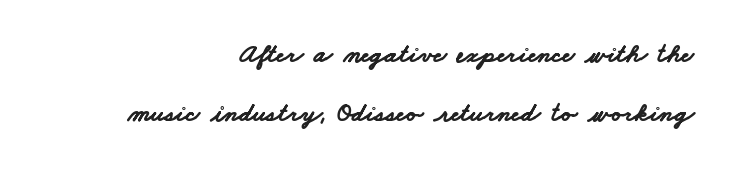
{"bold": "yes", "underline": "no", "align": "right", "line_spacing": "loose", "line_spacing_ratio": 2.2, "letter_spacing": "normal", "letter_spacing_em": 0.0, "glyph_px": 27}
